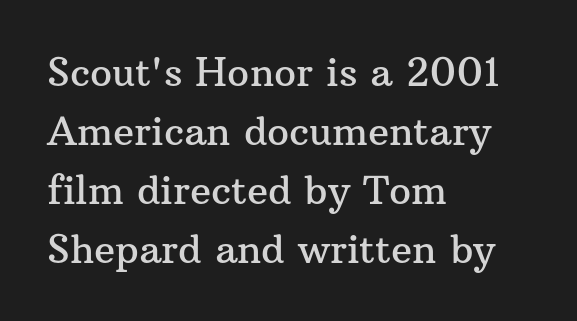
Layout note: lines flush left. These lines are composed in type with serifs. The tracking reads as untouched default to a designer's eye. Leading matches the norm, producing a regular column. The axis of the letterforms is exactly vertical. Each letter keeps its own natural width here, so spacing adapts to shape.
